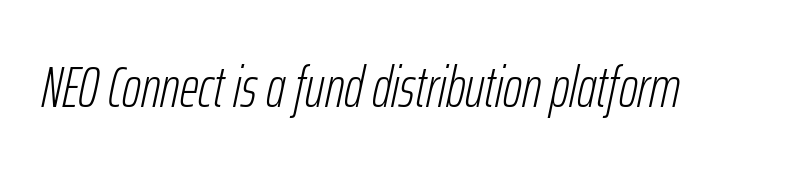
The image shows 58 px light, condensed type, italic (leaning right); set normal letter spacing, not underlined; low stroke contrast and a medium x-height.
